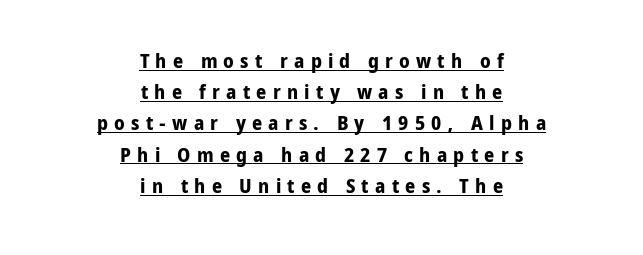
Q: Is the text bold? A: Yes.
Q: Is the text italic (slanted)? A: No, it is upright.
Q: Is the text underlined? A: Yes.
Q: How is the paragraph aligned? A: Centered.
Q: Is the spacing between letters normal or unusually wide? A: Unusually wide.
Q: Is the spacing between lines tight, normal or loose? A: Normal.
